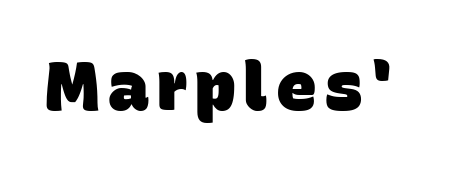
Q: Is the text bold? A: Yes.
Q: Is the typeface a serif or a sans-serif typeface? A: Sans-serif.
Q: Is the text underlined? A: No.
Q: Width (condensed, normal, or wide)? A: Normal.
Q: Stroke contrast? A: Low.
Q: x-height? A: Large.
Q: Monospaced? A: No.
